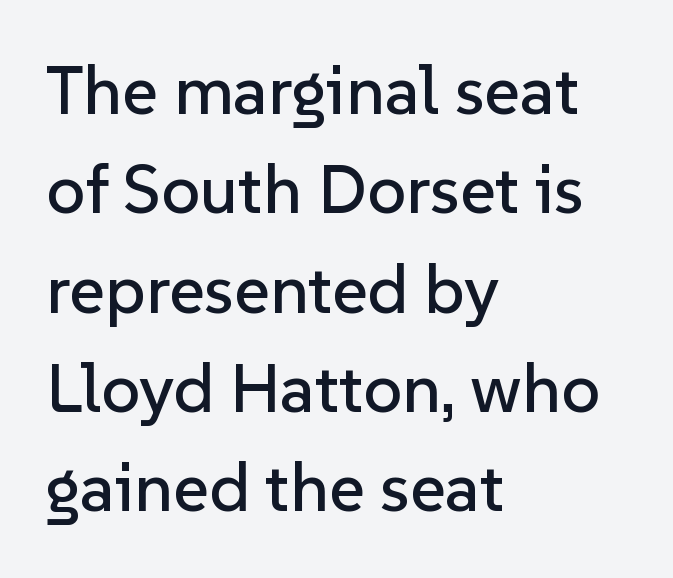
The image shows 69 px sans-serif type, upright; set left-aligned, normal line spacing (1.44x), normal letter spacing, not underlined; low stroke contrast and a medium x-height.
